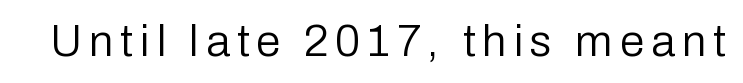
Serifs: no, the terminals of the letterforms are clean. The letters stand upright; this is a roman face. The letters advance in unequal steps, a hallmark of proportional type. Any mark beneath the type? The region is blank.
